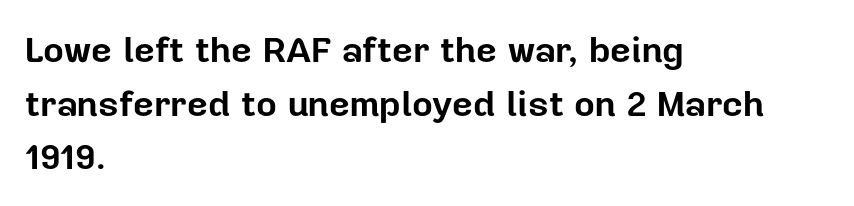
Q: Is the text bold? A: Yes.
Q: Is the text italic (slanted)? A: No, it is upright.
Q: Is the typeface a serif or a sans-serif typeface? A: Sans-serif.
Q: Is the text underlined? A: No.
Q: How is the paragraph aligned? A: Left-aligned.
Q: Is the spacing between letters normal or unusually wide? A: Normal.
Q: Is the spacing between lines tight, normal or loose? A: Normal.
Q: Width (condensed, normal, or wide)? A: Normal.
Q: Stroke contrast? A: Low.
Q: x-height? A: Medium.
Q: Monospaced? A: No.
